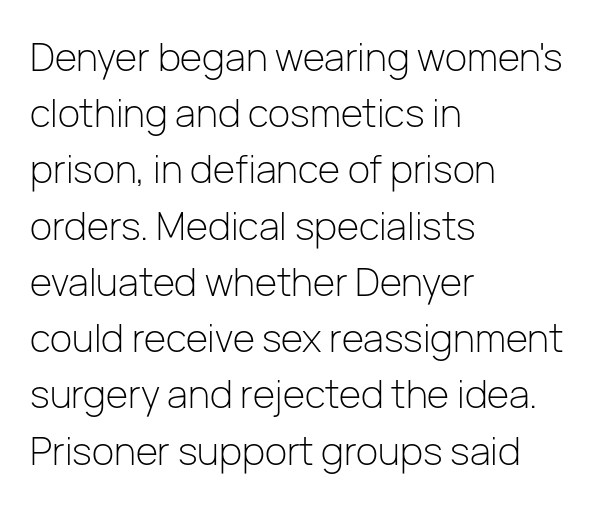
Q: Is the text bold? A: No.
Q: Is the text italic (slanted)? A: No, it is upright.
Q: Is the typeface a serif or a sans-serif typeface? A: Sans-serif.
Q: Is the text underlined? A: No.
Q: How is the paragraph aligned? A: Left-aligned.
Q: Is the spacing between letters normal or unusually wide? A: Normal.
Q: Is the spacing between lines tight, normal or loose? A: Normal.
Q: Width (condensed, normal, or wide)? A: Normal.
Q: Stroke contrast? A: Low.
Q: x-height? A: Medium.
Q: Monospaced? A: No.
